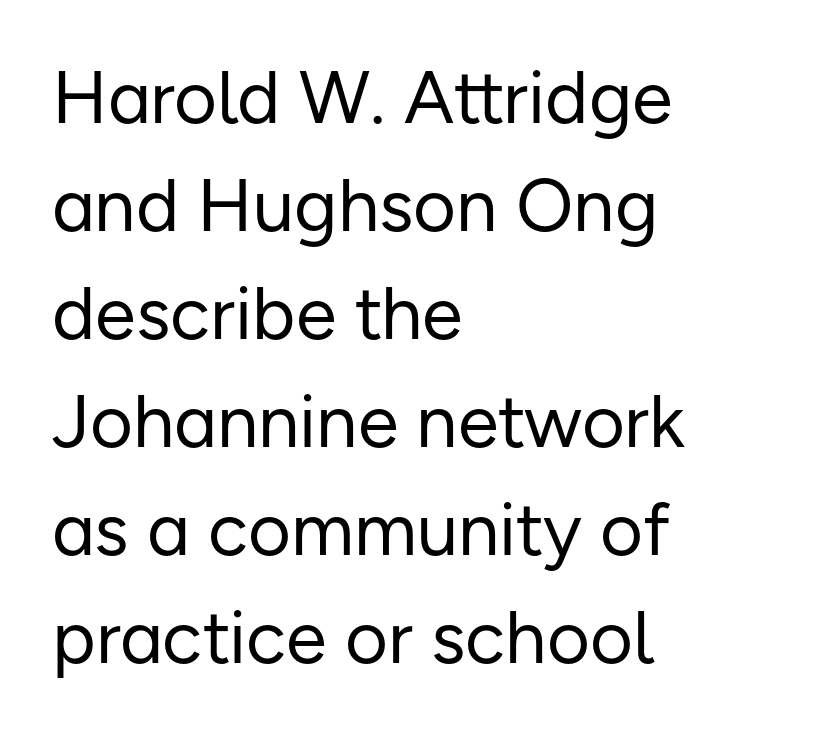
Q: Is the text bold? A: No.
Q: Is the text italic (slanted)? A: No, it is upright.
Q: Is the typeface a serif or a sans-serif typeface? A: Sans-serif.
Q: Is the text underlined? A: No.
Q: How is the paragraph aligned? A: Left-aligned.
Q: Is the spacing between letters normal or unusually wide? A: Normal.
Q: Is the spacing between lines tight, normal or loose? A: Normal.
Q: Width (condensed, normal, or wide)? A: Normal.
Q: Stroke contrast? A: Low.
Q: x-height? A: Medium.
Q: Monospaced? A: No.
